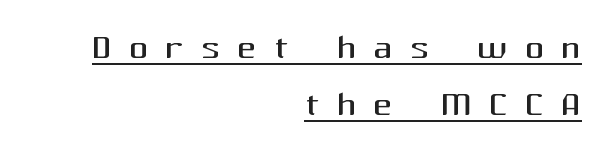
The image shows 48 px regular-weight sans-serif type, upright; set right-aligned, line spacing 1.19x, unusually wide letter spacing (+0.35 em), underlined; medium stroke contrast and a medium x-height.
